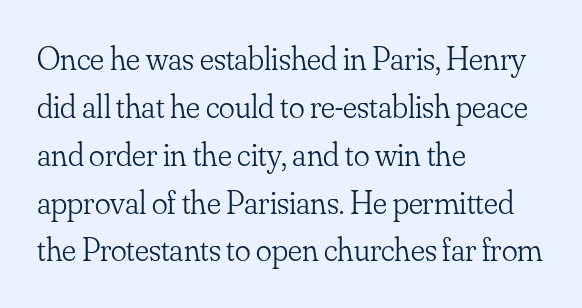
Leftover space on each line is placed entirely after the last word. The glyphs in this specimen are seriffed. Check under the words: just untouched page. You could call the tracking neutral — neither tight nor loose.
